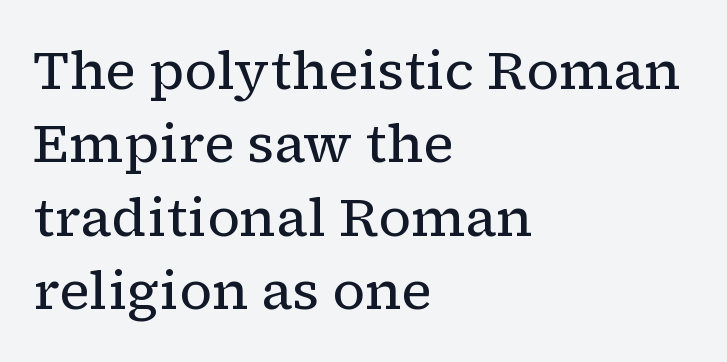
Leading: standard. This rendering uses left alignment, leaving the right contour irregular. These lines are rendered in a variable-pitch font. Weight: not bold — regular or lighter.
